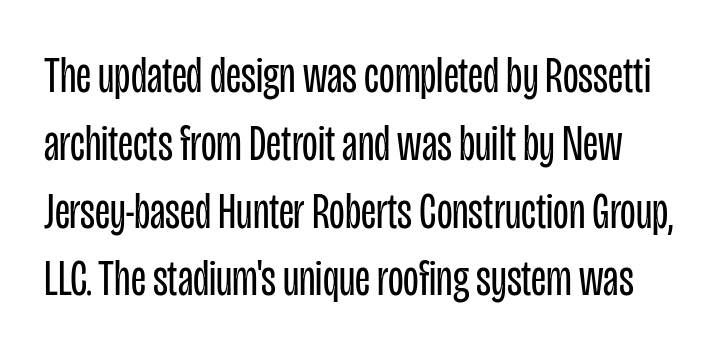
{"serif": "no", "italic": "no", "bold": "no", "weight": "regular", "width": "condensed", "stroke_contrast": "low", "x_height": "large", "monospaced": "no", "underline": "no", "line_spacing": "normal", "line_spacing_ratio": 1.33, "letter_spacing": "normal", "letter_spacing_em": 0.0, "glyph_px": 51}
